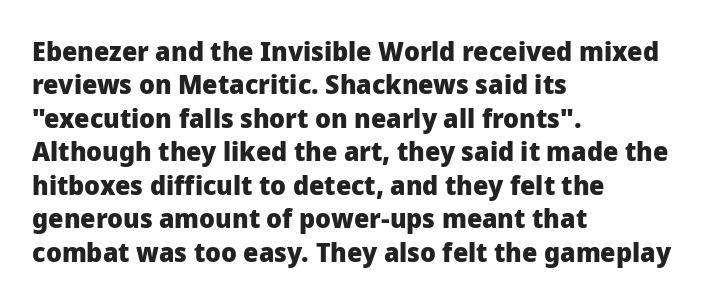
{"italic": "no", "bold": "yes", "underline": "no", "align": "left", "line_spacing_ratio": 1.24, "letter_spacing": "normal", "letter_spacing_em": 0.0, "glyph_px": 27}
